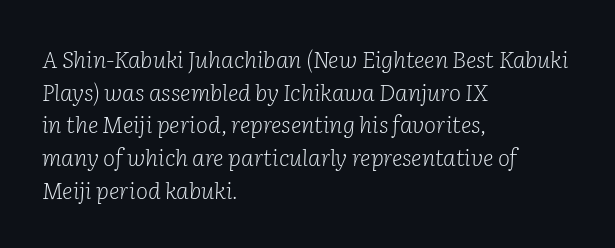
Q: Is the text bold? A: No.
Q: Is the text italic (slanted)? A: Yes, it leans right by about 2 degrees.
Q: Is the text underlined? A: No.
Q: How is the paragraph aligned? A: Left-aligned.
Q: Is the spacing between letters normal or unusually wide? A: Normal.
Q: Is the spacing between lines tight, normal or loose? A: Normal.
